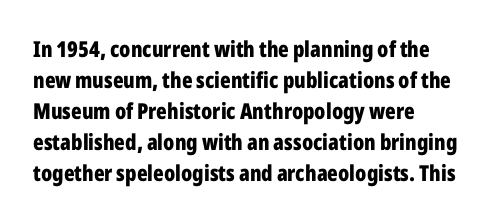
{"italic": "no", "bold": "yes", "underline": "no", "align": "left", "line_spacing": "normal", "line_spacing_ratio": 1.41, "letter_spacing": "normal", "letter_spacing_em": 0.0, "glyph_px": 22}
